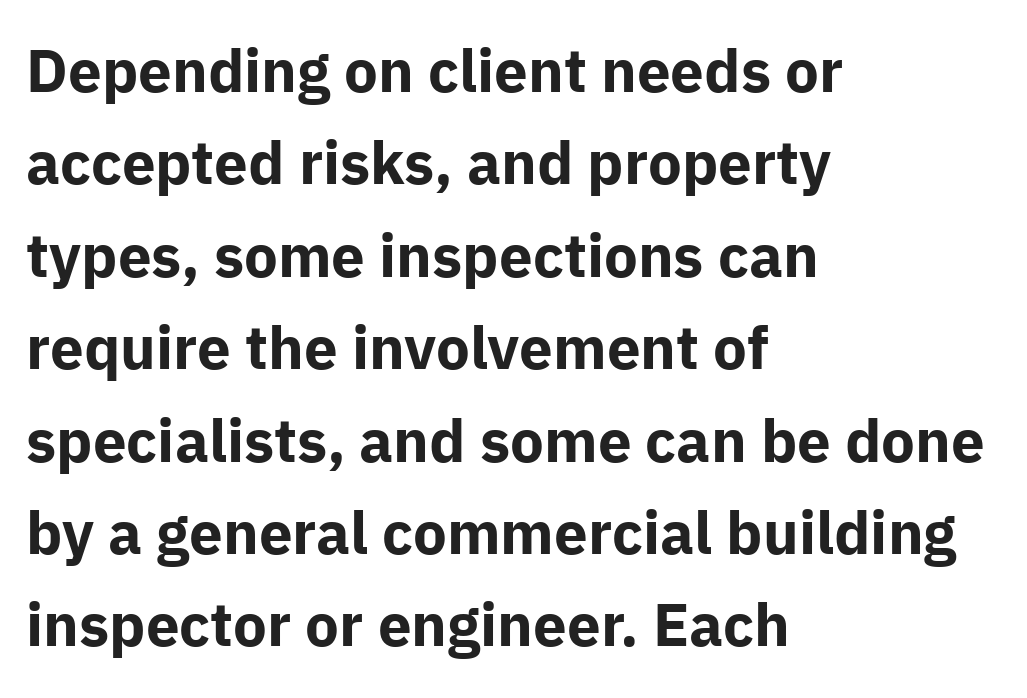
{"serif": "no", "italic": "no", "bold": "yes", "weight": "bold", "width": "normal", "stroke_contrast": "low", "x_height": "medium", "monospaced": "no", "underline": "no", "align": "left", "line_spacing": "normal", "line_spacing_ratio": 1.54, "letter_spacing": "normal", "letter_spacing_em": 0.0, "glyph_px": 60}
